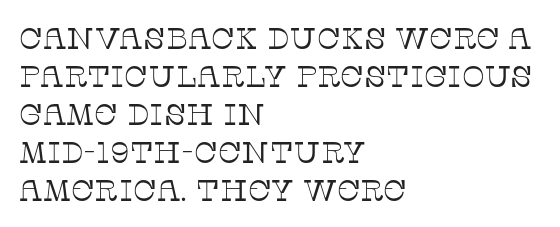
Q: Is the text bold? A: No.
Q: Is the text italic (slanted)? A: No, it is upright.
Q: Is the typeface a serif or a sans-serif typeface? A: Serif.
Q: Is the text underlined? A: No.
Q: How is the paragraph aligned? A: Left-aligned.
Q: Is the spacing between letters normal or unusually wide? A: Normal.
Q: Is the spacing between lines tight, normal or loose? A: Normal.
Q: Width (condensed, normal, or wide)? A: Normal.
Q: Stroke contrast? A: Low.
Q: x-height? A: Large.
Q: Monospaced? A: No.
